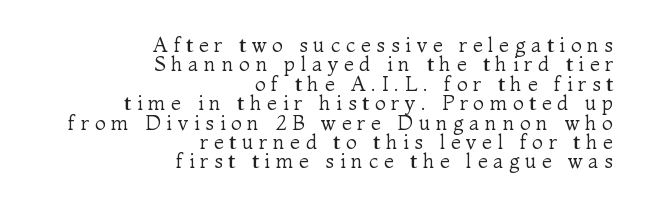
Q: Is the text bold? A: No.
Q: Is the text italic (slanted)? A: No, it is upright.
Q: Is the text underlined? A: No.
Q: How is the paragraph aligned? A: Right-aligned.
Q: Is the spacing between letters normal or unusually wide? A: Unusually wide.
Q: Is the spacing between lines tight, normal or loose? A: Tight.
